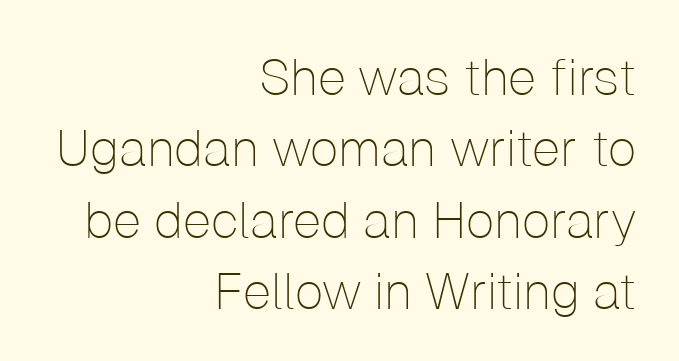
The glyphs are unaccompanied by any horizontal stroke below them. You can tell it's not italic because the verticals are truly vertical. The face used here is proportionally spaced, like ordinary book or web type. These glyphs show unthickened strokes, regular width or finer. If you measured baseline to baseline, you'd find a middling distance. Typographically, this falls in the sans-serif category.
